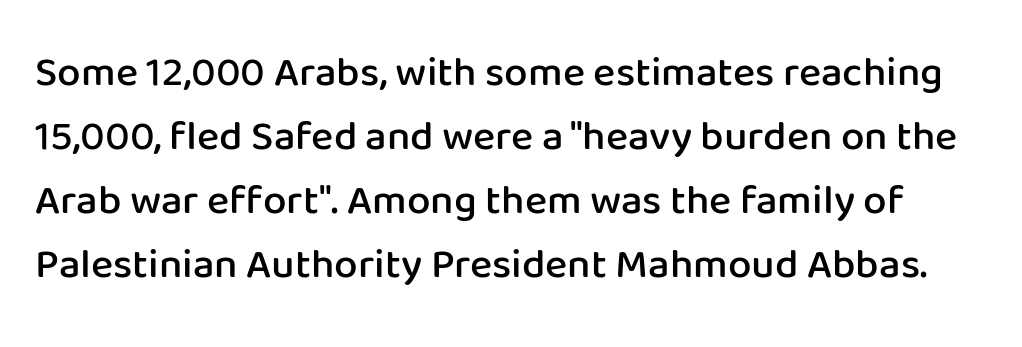
Q: Is the text bold? A: Semi-bold.
Q: Is the text italic (slanted)? A: No, it is upright.
Q: Is the typeface a serif or a sans-serif typeface? A: Sans-serif.
Q: Is the text underlined? A: No.
Q: Is the spacing between letters normal or unusually wide? A: Normal.
Q: Is the spacing between lines tight, normal or loose? A: Normal.
Q: Width (condensed, normal, or wide)? A: Normal.
Q: Stroke contrast? A: Low.
Q: x-height? A: Medium.
Q: Monospaced? A: No.
